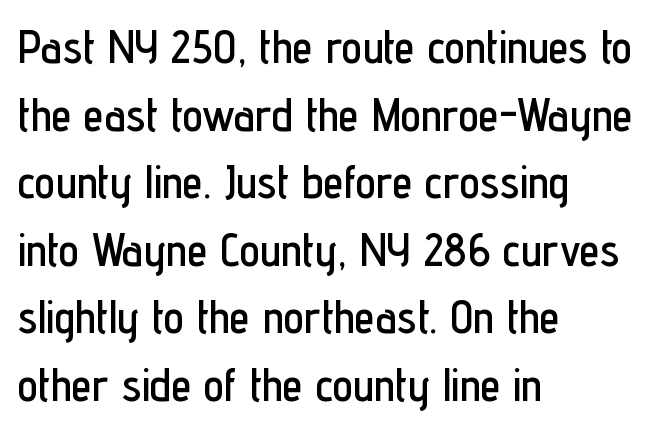
The image shows 46 px condensed sans-serif type, upright; set left-aligned, normal line spacing (1.47x), normal letter spacing, not underlined; low stroke contrast and a medium x-height.
